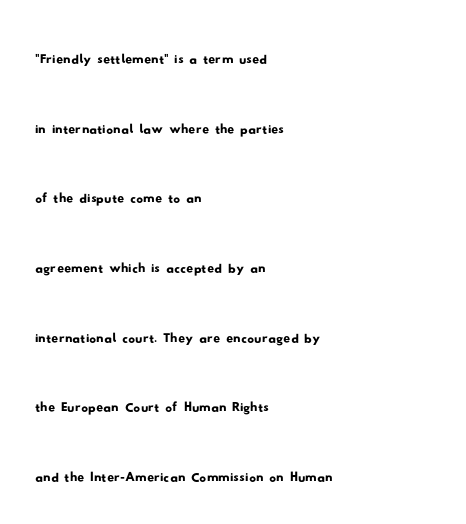
The image shows 34 px wide sans-serif type; set left-aligned, loose line spacing (2.05x), normal letter spacing, not underlined; low stroke contrast and a small x-height.
